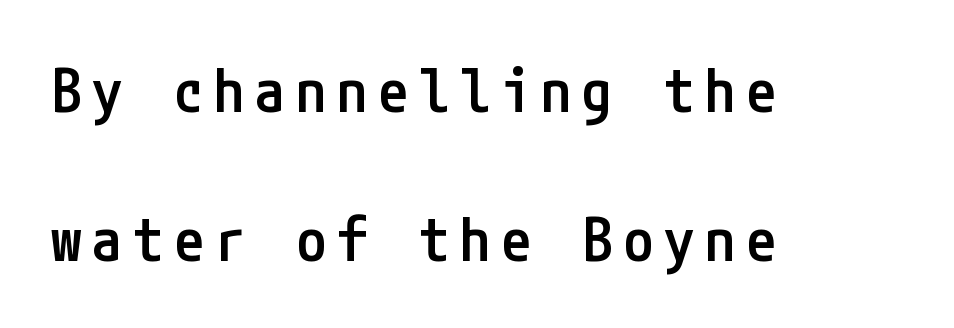
The image shows 61 px semibold, condensed sans-serif type, upright; set left-aligned, loose line spacing (2.45x), not underlined; low stroke contrast and a medium x-height.
